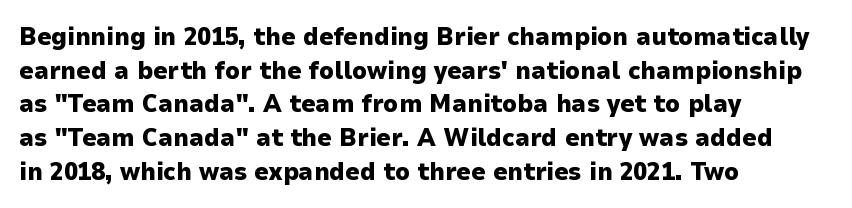
The image shows 25 px bold type, upright; set left-aligned, normal line spacing (1.35x), normal letter spacing, not underlined.
